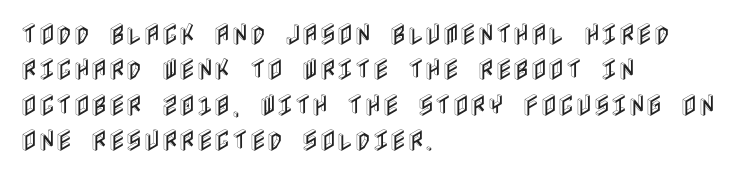
The passage shown stacks its lines at a standard gap. No extra tracking has been applied to these lines. Compared with a centered layout, this one pins lines to the left instead. The area under the type is left untouched. When letters stand straight like this, we call the style roman or upright.
